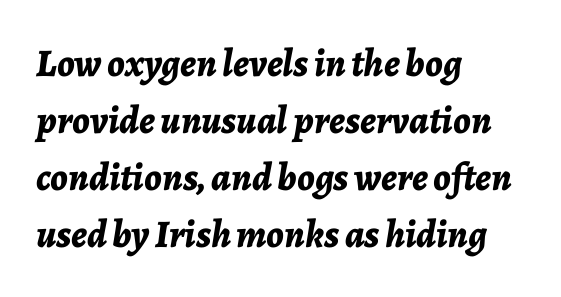
The image shows 39 px bold type, italic (leaning right); set left-aligned, normal line spacing (1.46x), normal letter spacing, not underlined; low stroke contrast and a medium x-height.
